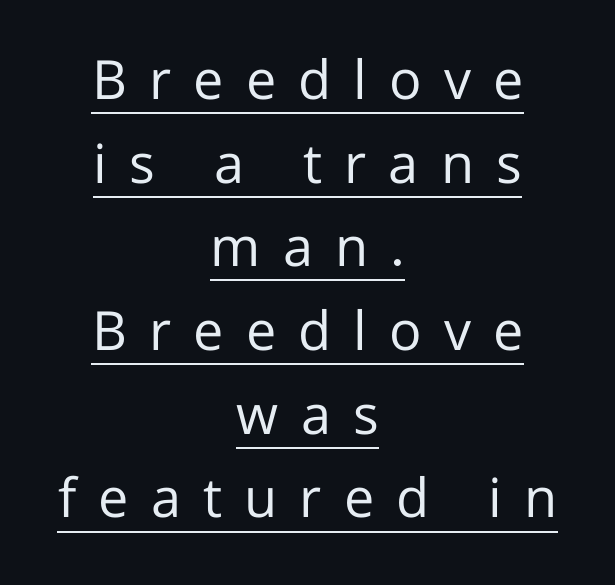
{"serif": "no", "italic": "no", "bold": "no", "weight": "regular", "width": "normal", "stroke_contrast": "low", "x_height": "medium", "monospaced": "no", "underline": "yes", "align": "center", "line_spacing": "normal", "line_spacing_ratio": 1.55, "letter_spacing": "wide", "letter_spacing_em": 0.41, "glyph_px": 54}
